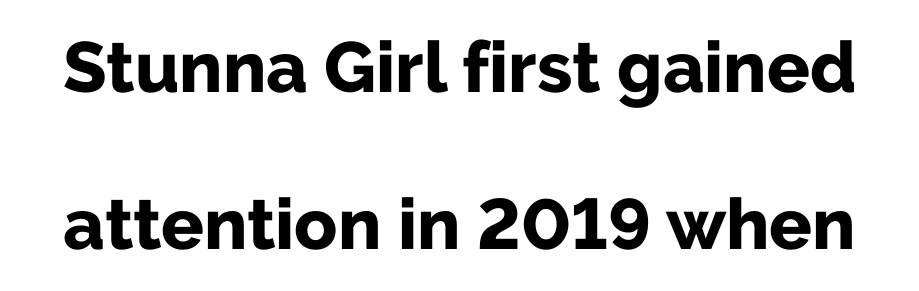
Q: Is the text bold? A: Yes.
Q: Is the text italic (slanted)? A: No, it is upright.
Q: Is the typeface a serif or a sans-serif typeface? A: Sans-serif.
Q: Is the text underlined? A: No.
Q: Is the spacing between letters normal or unusually wide? A: Normal.
Q: Is the spacing between lines tight, normal or loose? A: Loose.
Q: Width (condensed, normal, or wide)? A: Normal.
Q: Stroke contrast? A: Low.
Q: x-height? A: Medium.
Q: Monospaced? A: No.
